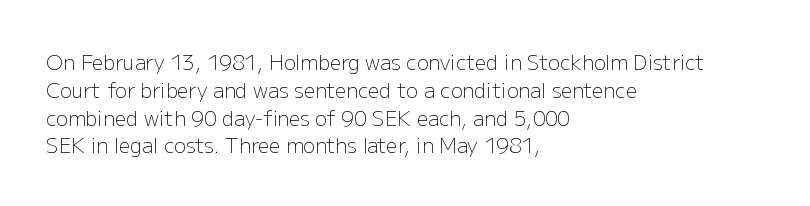
Q: Is the text bold? A: No.
Q: Is the text italic (slanted)? A: No, it is upright.
Q: Is the text underlined? A: No.
Q: How is the paragraph aligned? A: Left-aligned.
Q: Is the spacing between letters normal or unusually wide? A: Normal.
Q: Is the spacing between lines tight, normal or loose? A: Normal.
